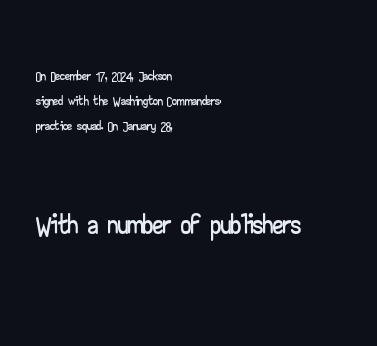
Q: Is the text italic (slanted)? A: No, it is upright.
Q: Is the typeface a serif or a sans-serif typeface? A: Sans-serif.
Q: Is the text underlined? A: No.
Q: How is the paragraph aligned? A: Left-aligned.
Q: Is the spacing between letters normal or unusually wide? A: Normal.
Q: Is the spacing between lines tight, normal or loose? A: Normal.
Q: Which block of text is set in a larger size, the first (top) or the second (bottom)? A: The second (bottom) one.
Q: Width (condensed, normal, or wide)? A: Wide.
Q: Stroke contrast? A: Low.
Q: x-height? A: Small.
Q: Monospaced? A: No.
